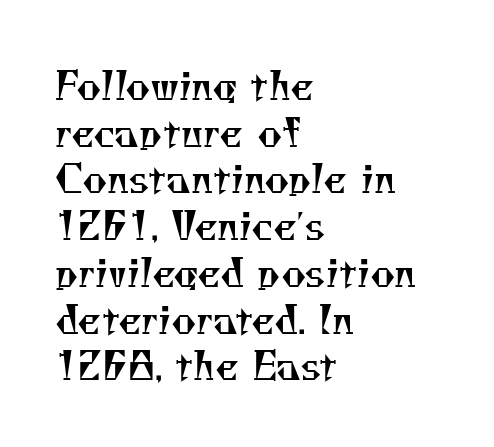
The image shows 38 px regular-weight serif type; set left-aligned, line spacing 1.23x, normal letter spacing, not underlined; medium stroke contrast and a small x-height.
